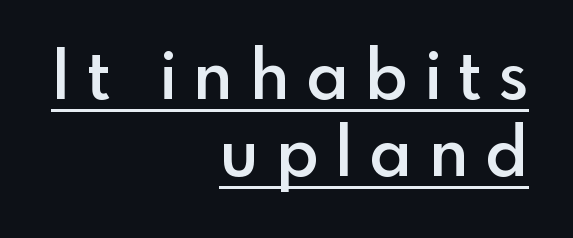
Q: Is the text bold? A: Semi-bold.
Q: Is the text italic (slanted)? A: No, it is upright.
Q: Is the typeface a serif or a sans-serif typeface? A: Sans-serif.
Q: Is the text underlined? A: Yes.
Q: How is the paragraph aligned? A: Right-aligned.
Q: Is the spacing between letters normal or unusually wide? A: Unusually wide.
Q: Is the spacing between lines tight, normal or loose? A: Tight.
Q: Width (condensed, normal, or wide)? A: Normal.
Q: x-height? A: Small.
Q: Monospaced? A: No.
